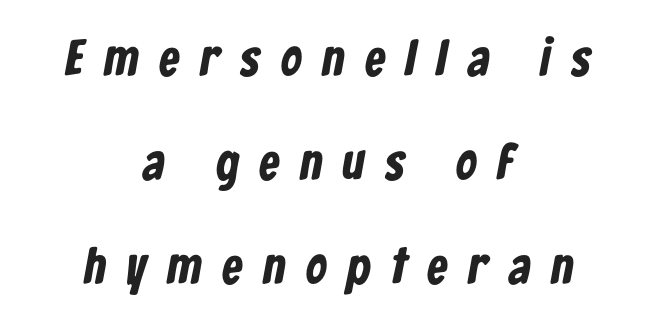
{"serif": "no", "bold": "yes", "weight": "bold", "width": "condensed", "stroke_contrast": "low", "x_height": "medium", "monospaced": "no", "underline": "no", "align": "center", "line_spacing": "loose", "line_spacing_ratio": 2.04, "letter_spacing": "wide", "letter_spacing_em": 0.41, "glyph_px": 51}
